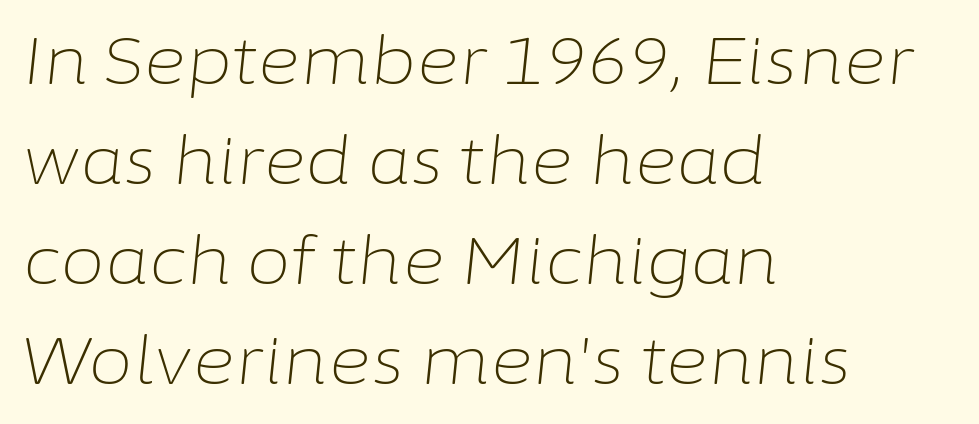
Q: Is the text bold? A: No.
Q: Is the text italic (slanted)? A: Yes, it leans right by about 6 degrees.
Q: Is the text underlined? A: No.
Q: How is the paragraph aligned? A: Left-aligned.
Q: Is the spacing between letters normal or unusually wide? A: Normal.
Q: Is the spacing between lines tight, normal or loose? A: Normal.
Q: Width (condensed, normal, or wide)? A: Normal.
Q: Stroke contrast? A: Low.
Q: x-height? A: Medium.
Q: Monospaced? A: No.
